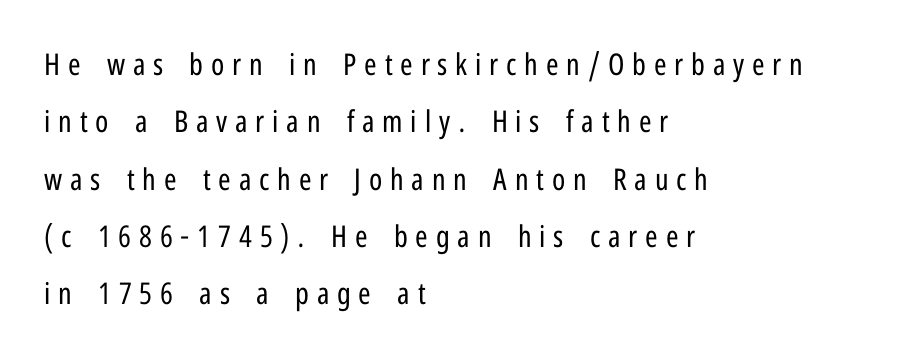
The image shows 30 px regular-weight, condensed sans-serif type, upright; set left-aligned, loose line spacing (1.91x), unusually wide letter spacing (+0.26 em), not underlined; low stroke contrast and a medium x-height.
